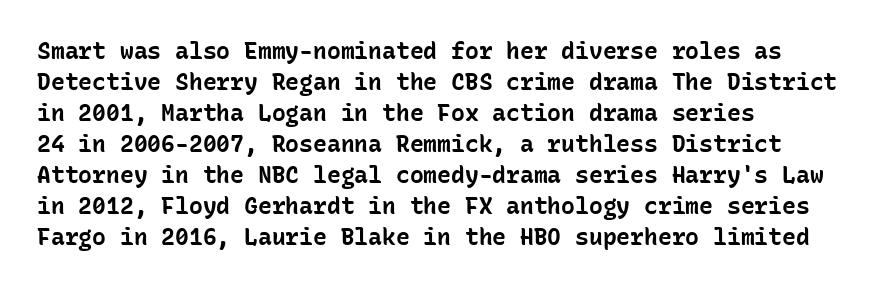
{"italic": "no", "bold": "yes", "underline": "no", "align": "left", "line_spacing": "normal", "line_spacing_ratio": 1.35, "letter_spacing": "normal", "letter_spacing_em": 0.0, "glyph_px": 23}
